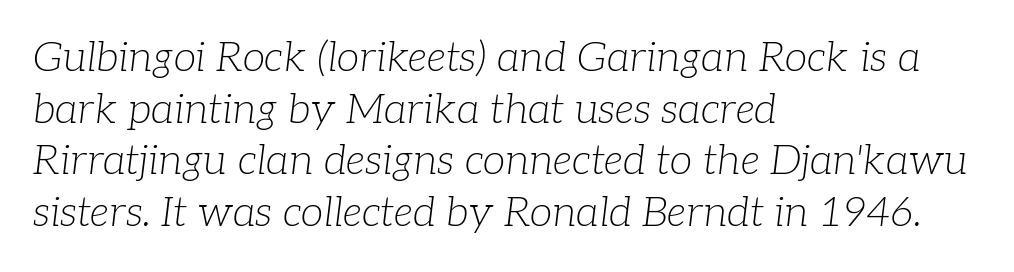
A typesetter would label this face a serif. Weight class: somewhere from thin through regular. Interline gaps are of average width in this sample. Underlining? Definitely not there. Honestly, the letter spacing is just normal — you wouldn't notice it. Here the designer chose a conventional face with non-uniform glyph widths.
